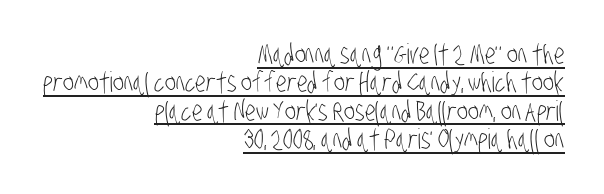
The image shows 28 px light, condensed sans-serif type; set right-aligned, tight line spacing (1.01x), normal letter spacing, underlined; low stroke contrast and a large x-height.
